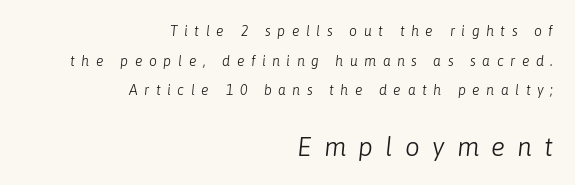
The more generous point size was reserved for the lower chunk. Students, note that the glyphs here are deliberately spaced far apart. Decoration check: the copy has no underline. Line endings align vertically; line beginnings do not. This sample trades compactness for vertical openness between lines.
